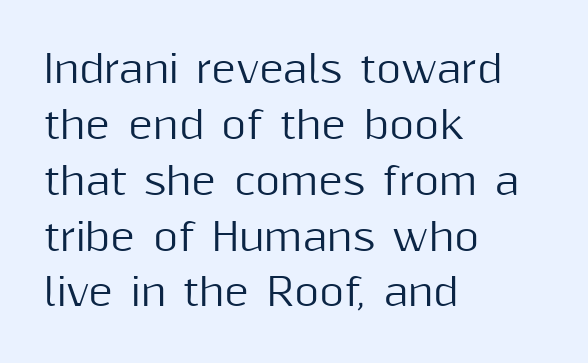
{"serif": "no", "italic": "no", "width": "normal", "stroke_contrast": "medium", "x_height": "medium", "monospaced": "no", "underline": "no", "align": "left", "line_spacing": "normal", "line_spacing_ratio": 1.47, "letter_spacing": "normal", "letter_spacing_em": 0.0, "glyph_px": 38}
